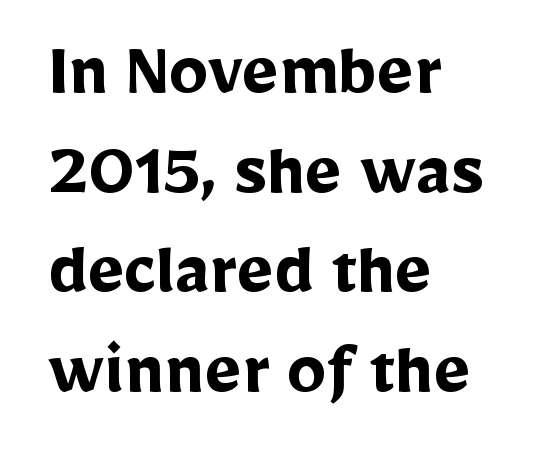
Q: Is the text bold? A: Yes.
Q: Is the text italic (slanted)? A: No, it is upright.
Q: Is the typeface a serif or a sans-serif typeface? A: Sans-serif.
Q: Is the text underlined? A: No.
Q: How is the paragraph aligned? A: Left-aligned.
Q: Is the spacing between letters normal or unusually wide? A: Normal.
Q: Is the spacing between lines tight, normal or loose? A: Normal.
Q: Width (condensed, normal, or wide)? A: Normal.
Q: Stroke contrast? A: Low.
Q: x-height? A: Medium.
Q: Monospaced? A: No.
